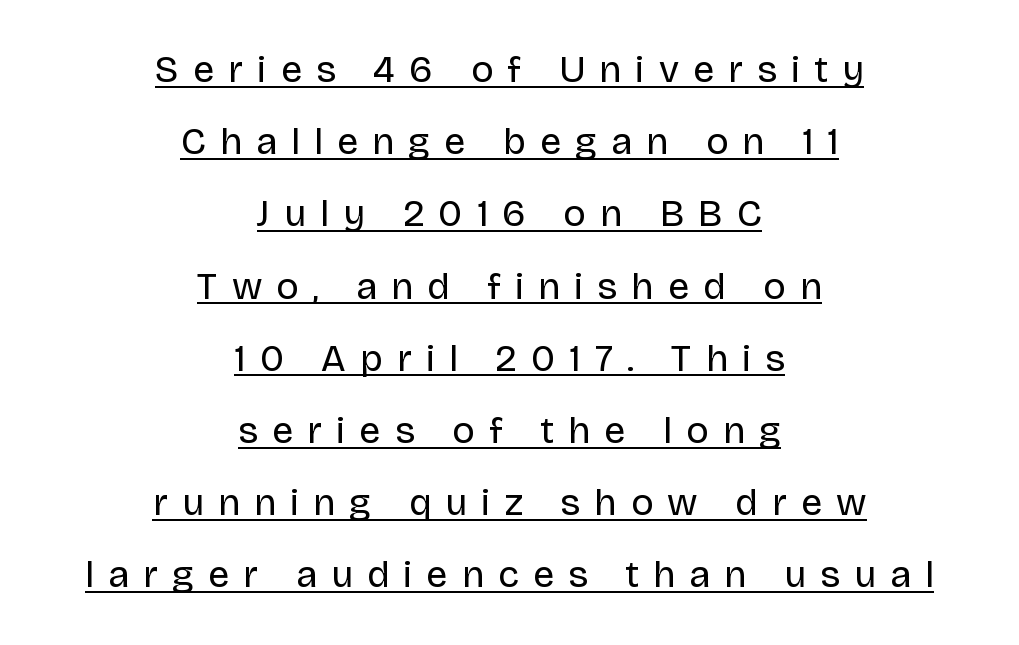
{"serif": "no", "italic": "no", "bold": "no", "weight": "regular", "width": "normal", "stroke_contrast": "low", "x_height": "large", "monospaced": "no", "underline": "yes", "align": "center", "line_spacing": "loose", "line_spacing_ratio": 1.9, "letter_spacing": "wide", "letter_spacing_em": 0.37, "glyph_px": 38}
